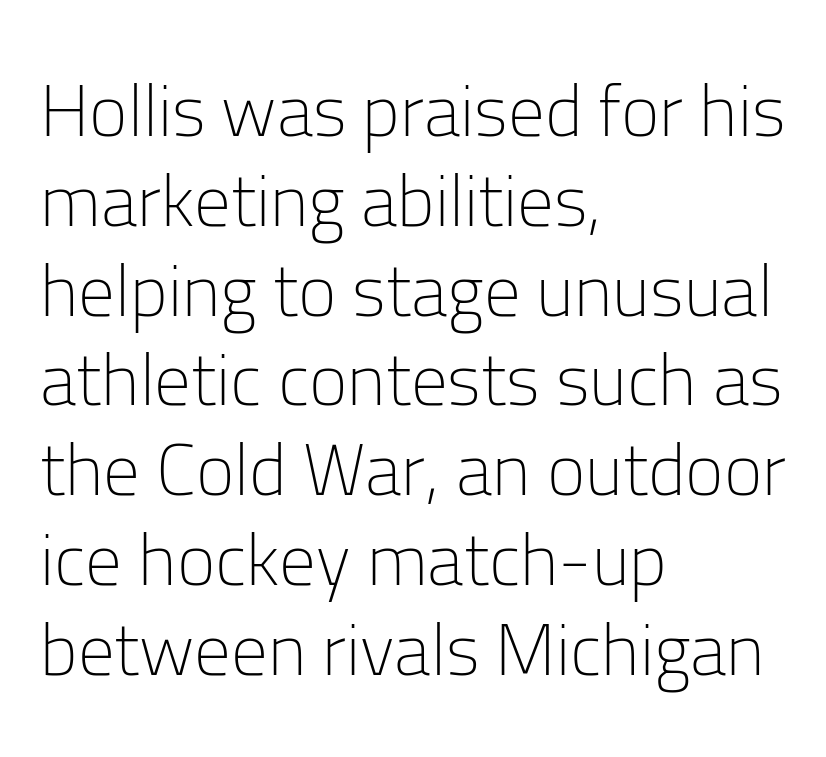
{"serif": "no", "italic": "no", "bold": "no", "weight": "light", "width": "normal", "stroke_contrast": "low", "x_height": "medium", "monospaced": "no", "underline": "no", "align": "left", "line_spacing_ratio": 1.23, "letter_spacing": "normal", "letter_spacing_em": 0.0, "glyph_px": 73}
